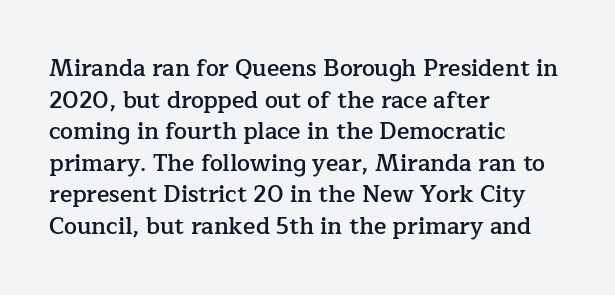
The image shows 23 px text type, upright; set left-aligned, normal line spacing (1.37x), normal letter spacing, not underlined.
